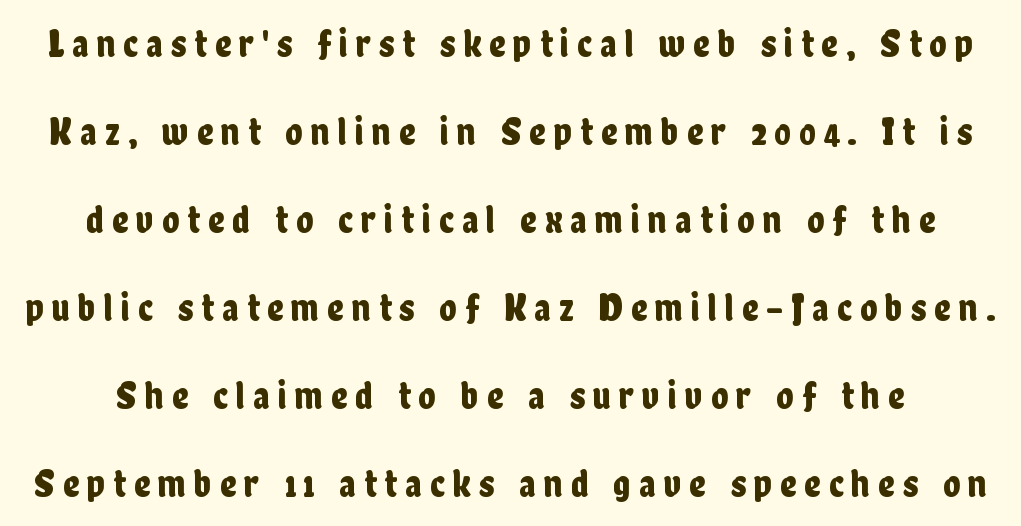
Q: Is the text italic (slanted)? A: No, it is upright.
Q: Is the typeface a serif or a sans-serif typeface? A: Sans-serif.
Q: Is the text underlined? A: No.
Q: Is the spacing between letters normal or unusually wide? A: Unusually wide.
Q: Is the spacing between lines tight, normal or loose? A: Loose.
Q: Width (condensed, normal, or wide)? A: Condensed.
Q: Stroke contrast? A: Low.
Q: x-height? A: Medium.
Q: Monospaced? A: No.
